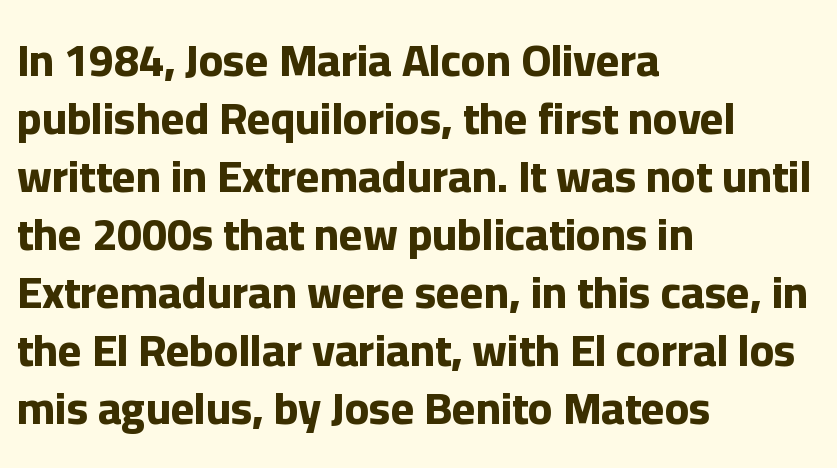
The image shows 45 px bold sans-serif type, upright; set left-aligned, normal line spacing (1.29x), normal letter spacing, not underlined; low stroke contrast and a medium x-height.
